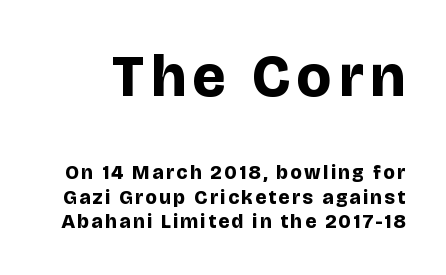
Upright lettering throughout. Grotesque or geometric, the face here clearly has no serifs. Descenders are the only things crossing below the line. Its strokes are broad and dark, the hallmark of bold type.
